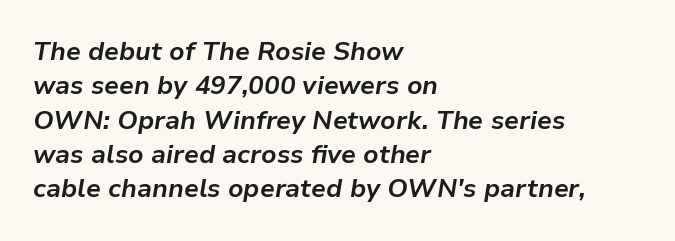
The image shows 26 px bold type, italic (leaning right); set left-aligned, normal line spacing (1.32x), normal letter spacing, not underlined.
